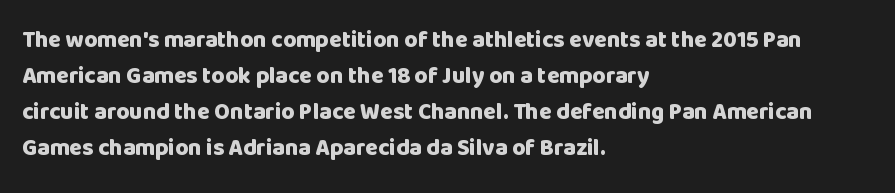
Q: Is the text bold? A: Yes.
Q: Is the text italic (slanted)? A: No, it is upright.
Q: Is the text underlined? A: No.
Q: How is the paragraph aligned? A: Left-aligned.
Q: Is the spacing between letters normal or unusually wide? A: Normal.
Q: Is the spacing between lines tight, normal or loose? A: Normal.
